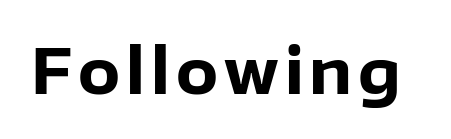
Grotesque or geometric, the face here clearly has no serifs. No word sits above an underline. You can tell it's not italic because the verticals are truly vertical. The rendering uses natural spacing where letterforms have individual widths.
